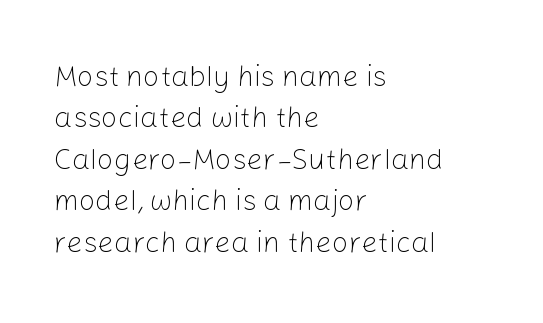
On a weight scale, this lands at 450 or below. The rendering uses natural spacing where letterforms have individual widths. Standard letterfit; no display-style spreading of the glyphs. Quick note: underline off. Tall strokes in this sample are plumb rather than angled.
